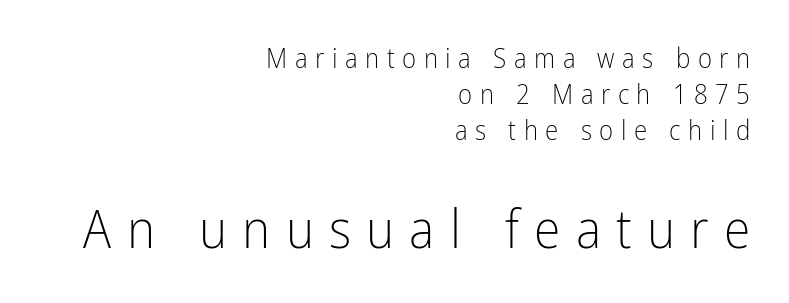
Q: Is the text bold? A: No.
Q: Is the text italic (slanted)? A: No, it is upright.
Q: Is the typeface a serif or a sans-serif typeface? A: Sans-serif.
Q: Is the text underlined? A: No.
Q: How is the paragraph aligned? A: Right-aligned.
Q: Is the spacing between letters normal or unusually wide? A: Unusually wide.
Q: Is the spacing between lines tight, normal or loose? A: Normal.
Q: Which block of text is set in a larger size, the first (top) or the second (bottom)? A: The second (bottom) one.
Q: Width (condensed, normal, or wide)? A: Condensed.
Q: Stroke contrast? A: Low.
Q: x-height? A: Medium.
Q: Monospaced? A: No.
